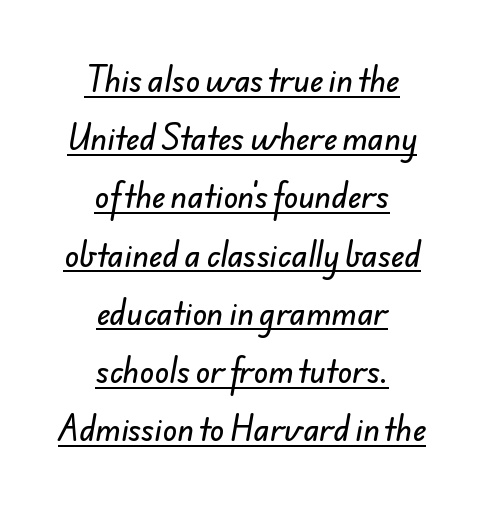
The image shows 30 px sans-serif type; set centered, loose line spacing (1.94x), normal letter spacing, underlined; low stroke contrast and a small x-height.
